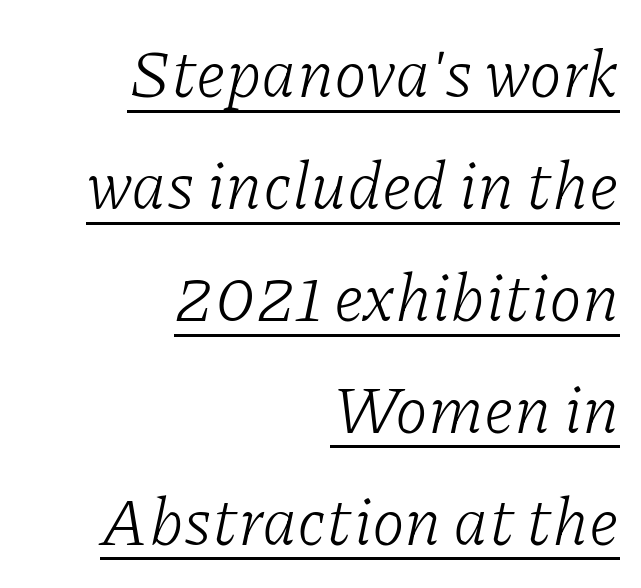
{"serif": "yes", "italic": "yes", "lean": "right", "slant_degrees": 11, "bold": "no", "weight": "light", "width": "normal", "stroke_contrast": "low", "x_height": "medium", "monospaced": "no", "underline": "yes", "align": "right", "line_spacing": "normal", "line_spacing_ratio": 1.67, "letter_spacing": "normal", "letter_spacing_em": 0.0, "glyph_px": 67}
